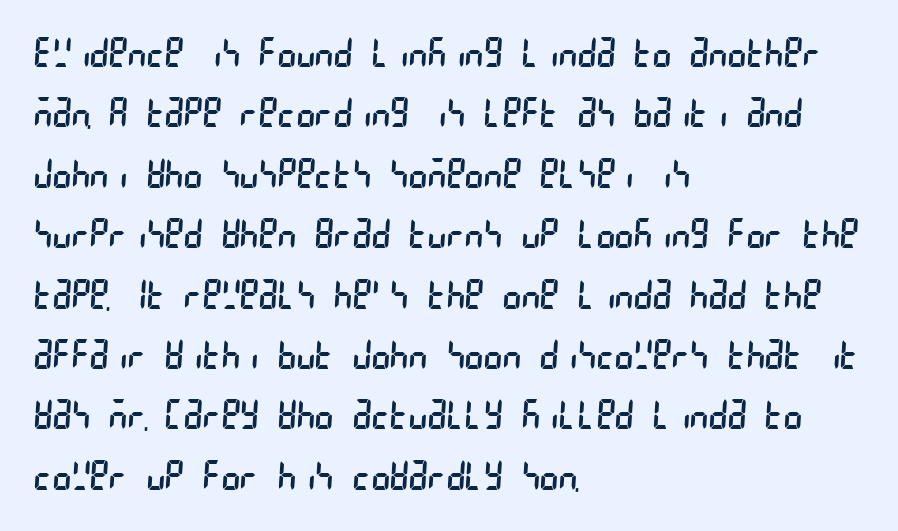
{"serif": "no", "bold": "no", "weight": "regular", "width": "condensed", "stroke_contrast": "low", "x_height": "large", "underline": "no", "align": "left", "line_spacing": "normal", "line_spacing_ratio": 1.51, "letter_spacing": "normal", "letter_spacing_em": 0.0, "glyph_px": 40}
